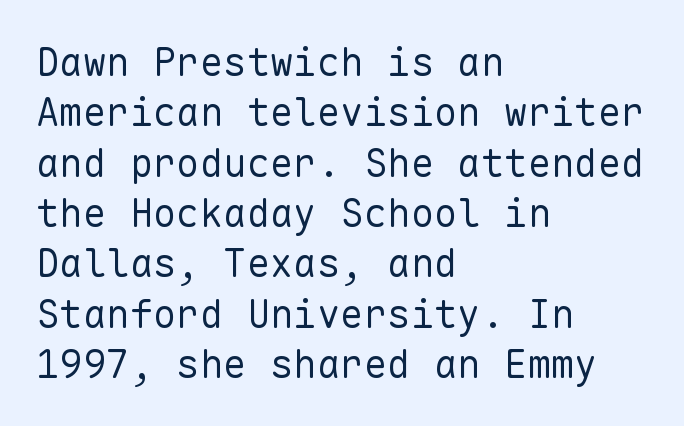
Look at the bottom of the vertical strokes: they stop flat, with no serifs. Lines of text with bare space underneath. Vertical strokes here are truly vertical. These lines are rendered in a fixed-pitch font. The letterforms sit shoulder to shoulder at normal distance.
